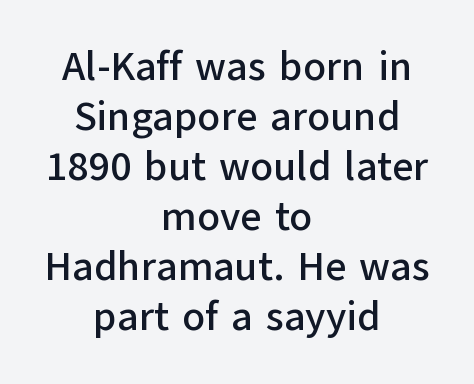
{"serif": "no", "italic": "no", "width": "normal", "stroke_contrast": "low", "x_height": "medium", "monospaced": "no", "underline": "no", "align": "center", "line_spacing_ratio": 1.22, "letter_spacing": "normal", "letter_spacing_em": 0.0, "glyph_px": 41}
